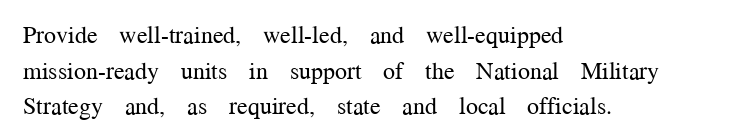
Q: Is the text bold? A: No.
Q: Is the text italic (slanted)? A: No, it is upright.
Q: Is the text underlined? A: No.
Q: How is the paragraph aligned? A: Left-aligned.
Q: Is the spacing between letters normal or unusually wide? A: Normal.
Q: Is the spacing between lines tight, normal or loose? A: Normal.
